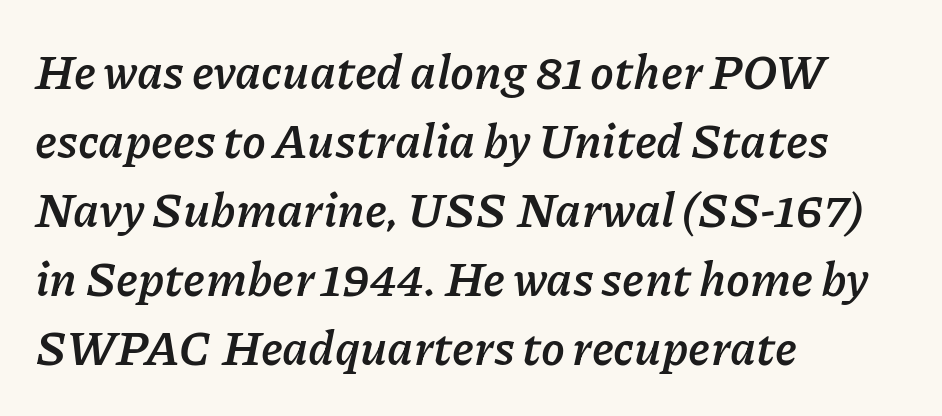
The image shows 48 px semibold type, italic (leaning right); set left-aligned, normal line spacing (1.44x), normal letter spacing, not underlined; low stroke contrast and a medium x-height.
